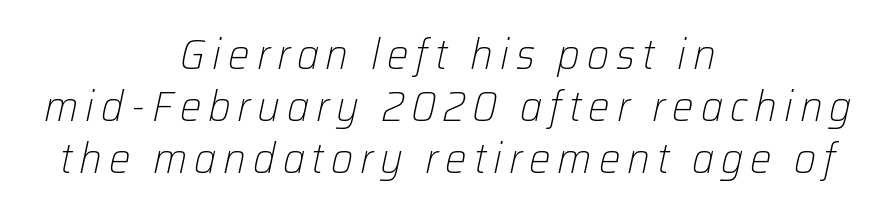
{"italic": "yes", "lean": "right", "slant_degrees": 12, "bold": "no", "weight": "light", "width": "normal", "stroke_contrast": "low", "x_height": "medium", "monospaced": "no", "underline": "no", "align": "center", "line_spacing_ratio": 1.21, "glyph_px": 43}
